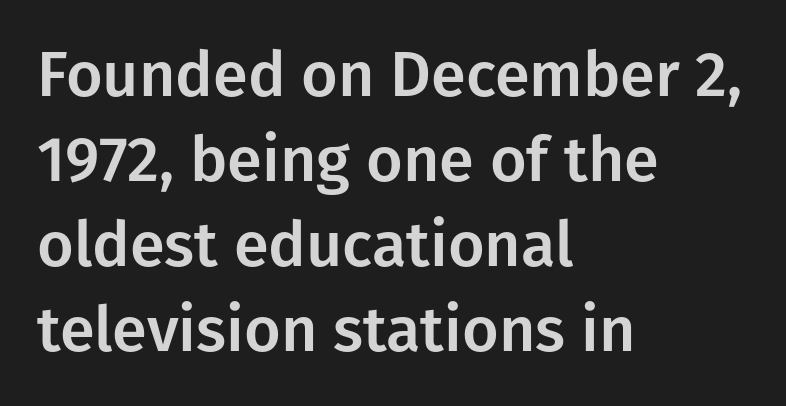
Q: Is the text italic (slanted)? A: No, it is upright.
Q: Is the typeface a serif or a sans-serif typeface? A: Sans-serif.
Q: Is the text underlined? A: No.
Q: How is the paragraph aligned? A: Left-aligned.
Q: Is the spacing between letters normal or unusually wide? A: Normal.
Q: Is the spacing between lines tight, normal or loose? A: Normal.
Q: Width (condensed, normal, or wide)? A: Normal.
Q: Stroke contrast? A: Low.
Q: x-height? A: Medium.
Q: Monospaced? A: No.
